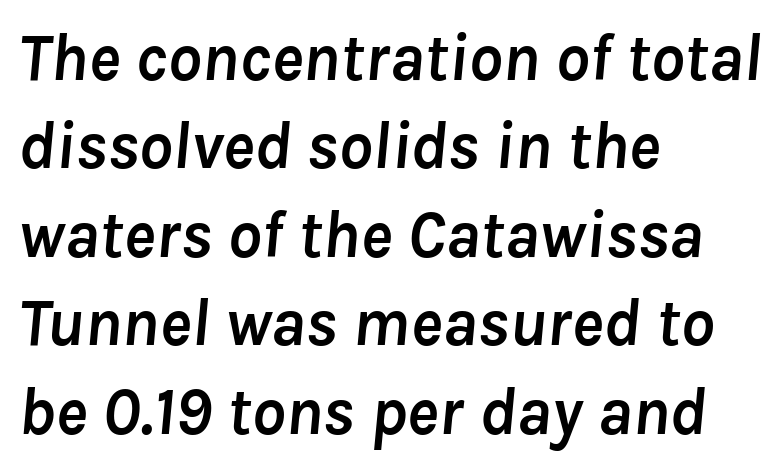
How would I describe the line gaps? Plain and ordinary. Clear beneath every line of the passage. No extra tracking has been applied to these lines. Quick note: italic. Note the varied advance widths — an 'i' is clearly narrower than an 'm'.
